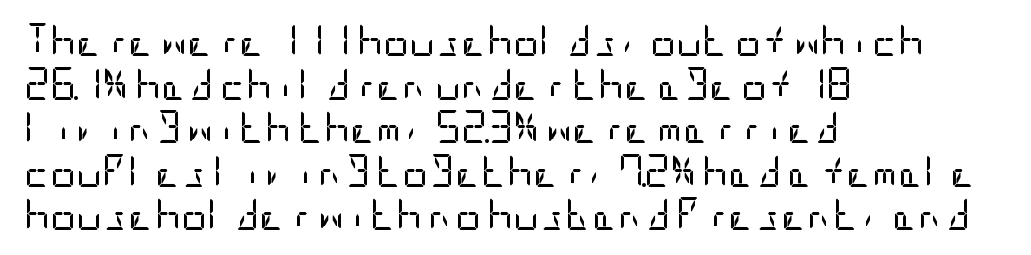
{"serif": "no", "italic": "no", "bold": "no", "weight": "regular", "width": "condensed", "stroke_contrast": "low", "x_height": "large", "underline": "no", "align": "left", "line_spacing": "normal", "line_spacing_ratio": 1.36, "letter_spacing": "normal", "letter_spacing_em": 0.0, "glyph_px": 32}
